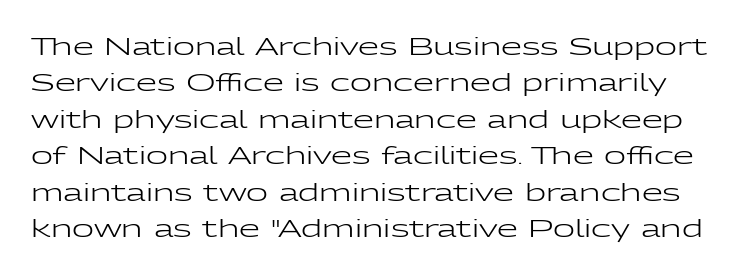
{"italic": "no", "bold": "no", "underline": "no", "line_spacing": "normal", "line_spacing_ratio": 1.52, "letter_spacing": "normal", "letter_spacing_em": 0.0, "glyph_px": 24}
